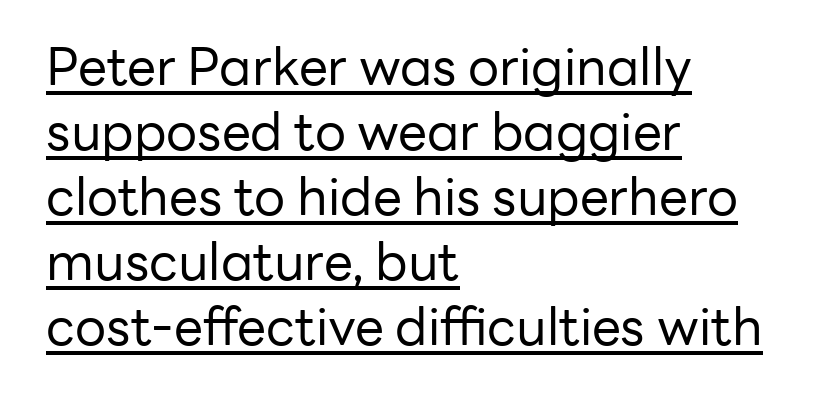
The image shows 52 px regular-weight sans-serif type, upright; set left-aligned, normal line spacing (1.25x), normal letter spacing, underlined; low stroke contrast and a medium x-height.
